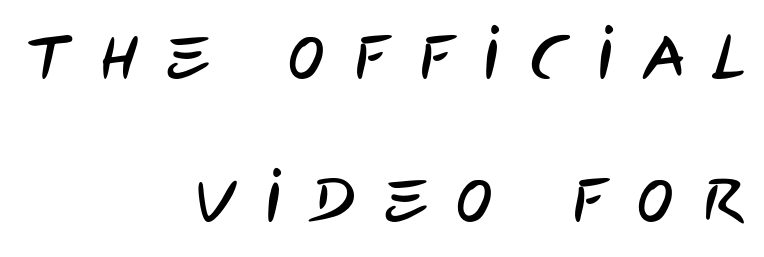
The image shows 61 px condensed sans-serif type; set right-aligned, loose line spacing (2.34x), unusually wide letter spacing (+0.47 em), not underlined; low stroke contrast and a large x-height.
